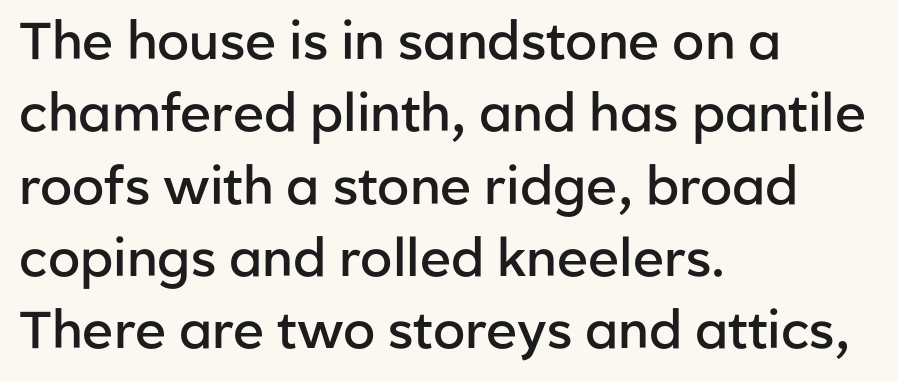
Q: Is the text bold? A: Semi-bold.
Q: Is the text italic (slanted)? A: No, it is upright.
Q: Is the typeface a serif or a sans-serif typeface? A: Sans-serif.
Q: Is the text underlined? A: No.
Q: How is the paragraph aligned? A: Left-aligned.
Q: Is the spacing between letters normal or unusually wide? A: Normal.
Q: Is the spacing between lines tight, normal or loose? A: Normal.
Q: Width (condensed, normal, or wide)? A: Normal.
Q: Stroke contrast? A: Low.
Q: x-height? A: Medium.
Q: Monospaced? A: No.
